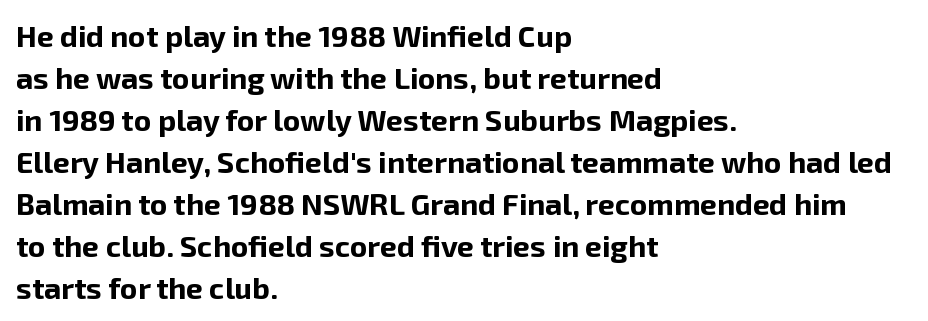
Q: Is the text bold? A: Yes.
Q: Is the text italic (slanted)? A: No, it is upright.
Q: Is the typeface a serif or a sans-serif typeface? A: Sans-serif.
Q: Is the text underlined? A: No.
Q: How is the paragraph aligned? A: Left-aligned.
Q: Is the spacing between letters normal or unusually wide? A: Normal.
Q: Is the spacing between lines tight, normal or loose? A: Normal.
Q: Width (condensed, normal, or wide)? A: Normal.
Q: Stroke contrast? A: Low.
Q: x-height? A: Medium.
Q: Monospaced? A: No.
